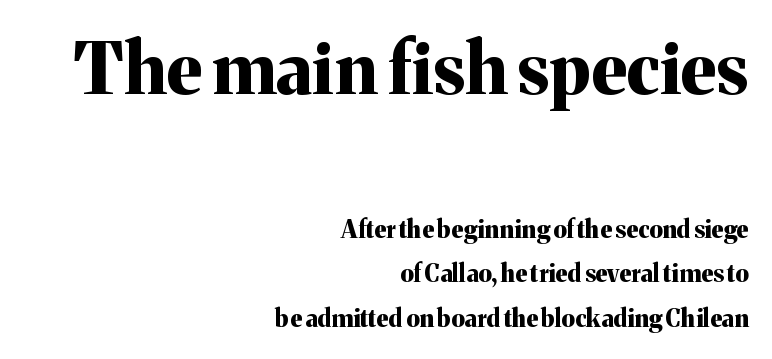
Q: Is the text bold? A: Yes.
Q: Is the text italic (slanted)? A: No, it is upright.
Q: Is the typeface a serif or a sans-serif typeface? A: Serif.
Q: Is the text underlined? A: No.
Q: How is the paragraph aligned? A: Right-aligned.
Q: Is the spacing between letters normal or unusually wide? A: Normal.
Q: Which block of text is set in a larger size, the first (top) or the second (bottom)? A: The first (top) one.
Q: Width (condensed, normal, or wide)? A: Normal.
Q: Stroke contrast? A: Medium.
Q: x-height? A: Medium.
Q: Monospaced? A: No.
